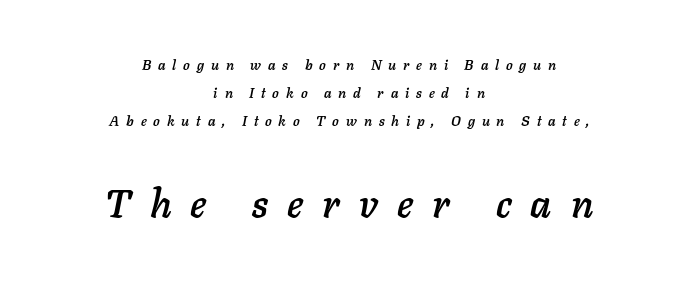
The axis of the letterforms is tilted away from vertical. The paragraph shown floats in the horizontal middle. The horizontal fit of the characters is loose and conspicuously gappy. No word sits above an underline.
